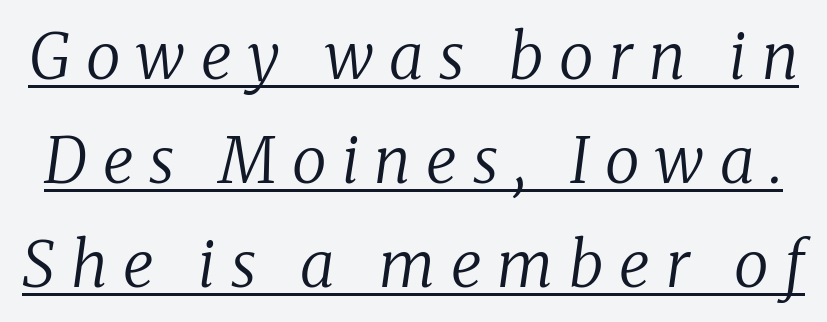
Q: Is the text bold? A: No.
Q: Is the text italic (slanted)? A: Yes, it leans right by about 8 degrees.
Q: Is the typeface a serif or a sans-serif typeface? A: Serif.
Q: Is the text underlined? A: Yes.
Q: Is the spacing between letters normal or unusually wide? A: Unusually wide.
Q: Is the spacing between lines tight, normal or loose? A: Normal.
Q: Width (condensed, normal, or wide)? A: Normal.
Q: Stroke contrast? A: Low.
Q: x-height? A: Medium.
Q: Monospaced? A: No.
